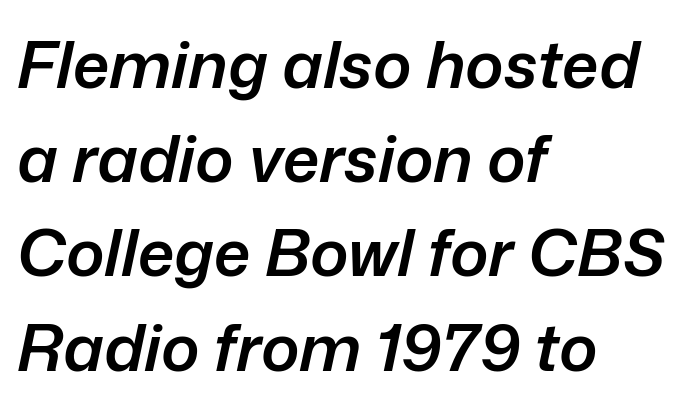
Q: Is the text bold? A: Semi-bold.
Q: Is the text italic (slanted)? A: Yes, it leans right by about 12 degrees.
Q: Is the text underlined? A: No.
Q: How is the paragraph aligned? A: Left-aligned.
Q: Is the spacing between letters normal or unusually wide? A: Normal.
Q: Is the spacing between lines tight, normal or loose? A: Normal.
Q: Width (condensed, normal, or wide)? A: Normal.
Q: Stroke contrast? A: Low.
Q: x-height? A: Medium.
Q: Monospaced? A: No.
